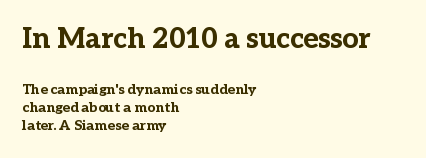
The image shows 28 px bold serif type, upright; set left-aligned, normal line spacing (1.3x), normal letter spacing, not underlined; the first (top) block is 2.0x larger; low stroke contrast and a medium x-height.
